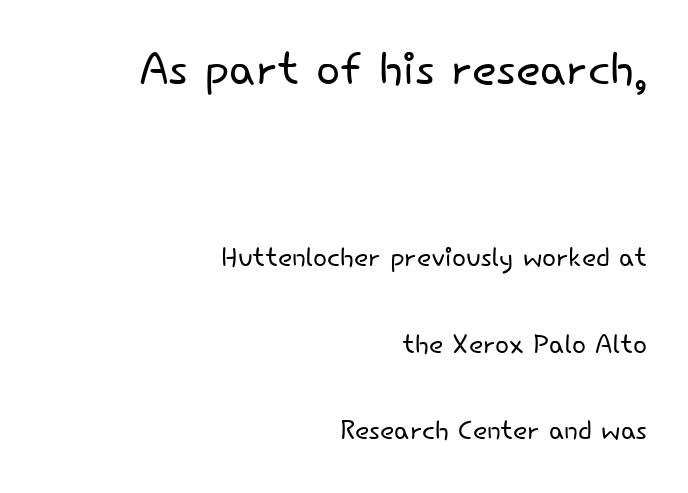
The image shows 64 px light sans-serif type, upright; set right-aligned, loose line spacing (2.33x), normal letter spacing, not underlined; the first (top) block is 1.73x larger; low stroke contrast and a small x-height.
